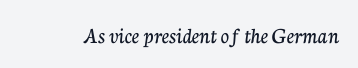
Q: Is the text italic (slanted)? A: Yes.
Q: Is the text underlined? A: No.
Q: Is the spacing between letters normal or unusually wide? A: Normal.
